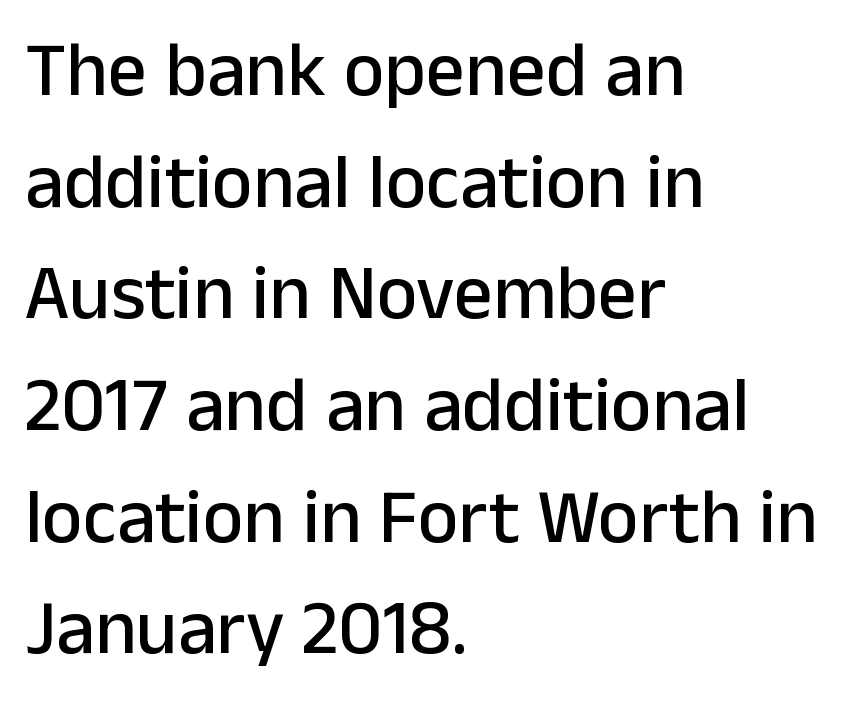
The image shows 77 px sans-serif type, upright; set left-aligned, normal line spacing (1.45x), normal letter spacing, not underlined; low stroke contrast and a medium x-height.
